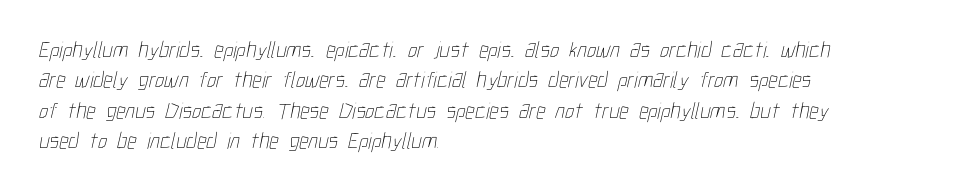
{"bold": "no", "underline": "no", "align": "left", "line_spacing": "normal", "line_spacing_ratio": 1.32, "letter_spacing": "normal", "letter_spacing_em": 0.0, "glyph_px": 23}
